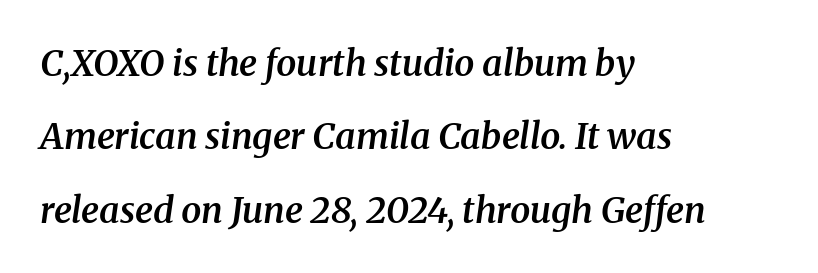
The face used here is rendered with its standard letterfit. Stroke terminals: seriffed. Reading down the column, the eye jumps a long way to each next line. Note the varied advance widths — an 'i' is clearly narrower than an 'm'.
